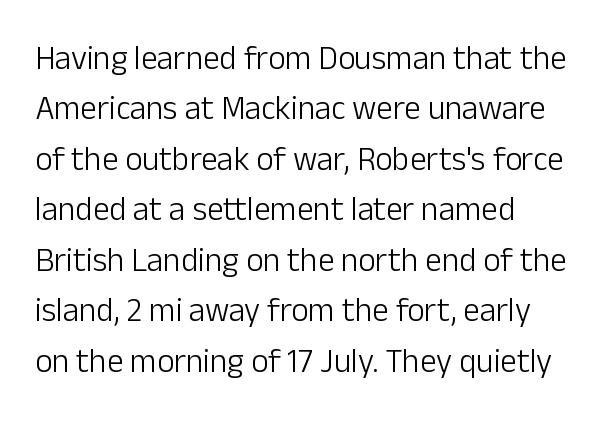
Q: Is the text bold? A: No.
Q: Is the text italic (slanted)? A: No, it is upright.
Q: Is the typeface a serif or a sans-serif typeface? A: Sans-serif.
Q: Is the text underlined? A: No.
Q: How is the paragraph aligned? A: Left-aligned.
Q: Is the spacing between letters normal or unusually wide? A: Normal.
Q: Is the spacing between lines tight, normal or loose? A: Normal.
Q: Width (condensed, normal, or wide)? A: Normal.
Q: Stroke contrast? A: Low.
Q: x-height? A: Medium.
Q: Monospaced? A: No.
